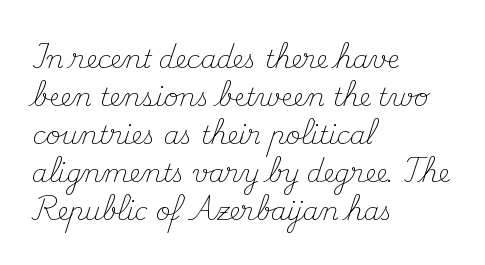
The image shows 25 px text type; set left-aligned, normal line spacing (1.52x), normal letter spacing, not underlined.
